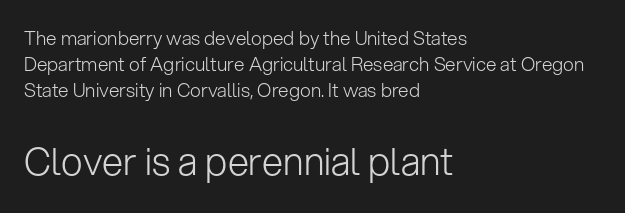
{"serif": "no", "italic": "no", "bold": "no", "weight": "light", "width": "normal", "stroke_contrast": "low", "x_height": "medium", "monospaced": "no", "underline": "no", "align": "left", "line_spacing": "normal", "line_spacing_ratio": 1.38, "letter_spacing": "normal", "letter_spacing_em": 0.0, "larger_block": "second", "size_ratio": 2.0, "glyph_px": 38}
